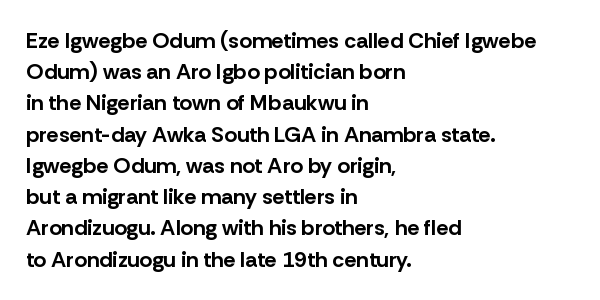
{"italic": "no", "bold": "yes", "underline": "no", "align": "left", "line_spacing": "normal", "line_spacing_ratio": 1.42, "letter_spacing": "normal", "letter_spacing_em": 0.0, "glyph_px": 22}
